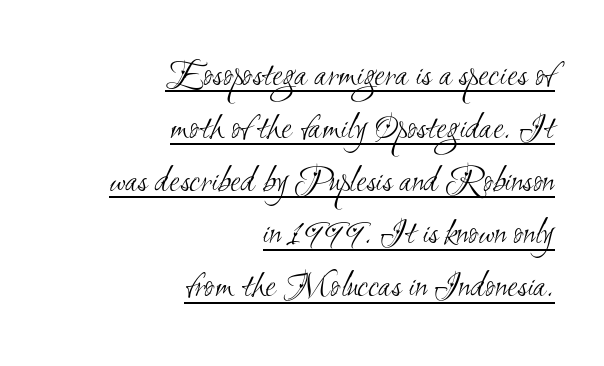
The image shows 38 px light, condensed sans-serif type; set right-aligned, normal line spacing (1.39x), normal letter spacing, underlined; medium stroke contrast and a small x-height.
